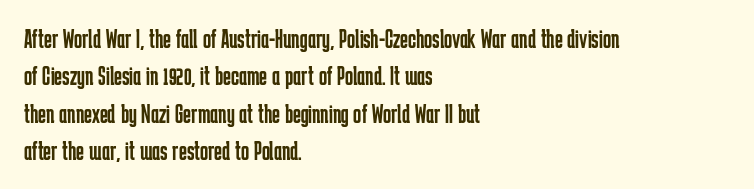
The image shows 27 px text type, upright; set left-aligned, normal line spacing (1.38x), normal letter spacing, not underlined.
